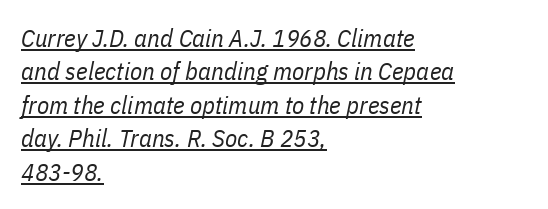
The compositor pushed each line to the left boundary. Nothing heavy about these letters — not bold at all. The passage shown is underscored from start to finish. Tracking here is standard; glyphs follow each other at the usual distance.
